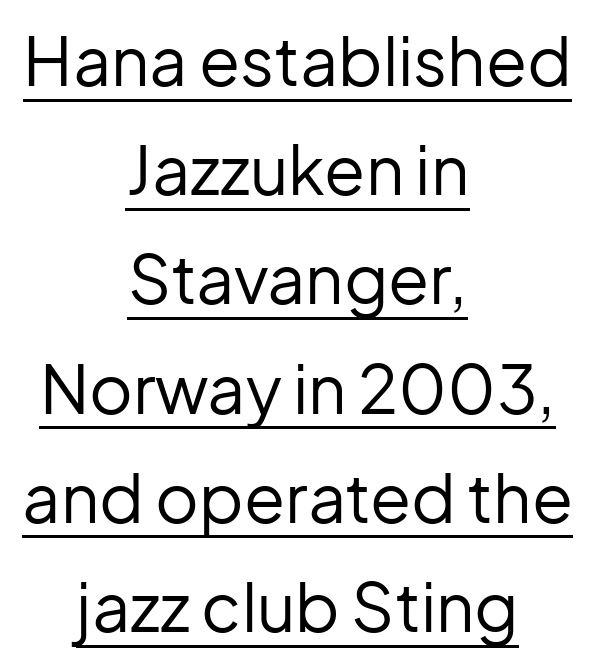
Quick note: interline space is typical. The designer went with a sans here, leaving each stem footless. Note the varied advance widths — an 'i' is clearly narrower than an 'm'. Tracking here is standard; glyphs follow each other at the usual distance.
